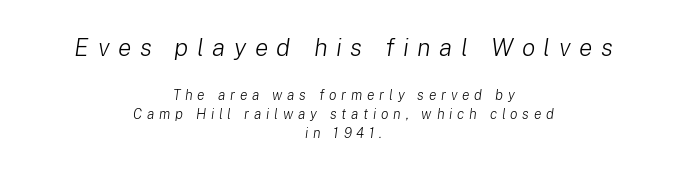
The image shows 25 px text type, italic (leaning right); set centered, normal line spacing (1.35x), unusually wide letter spacing (+0.34 em), not underlined; the first (top) block is 1.79x larger.
